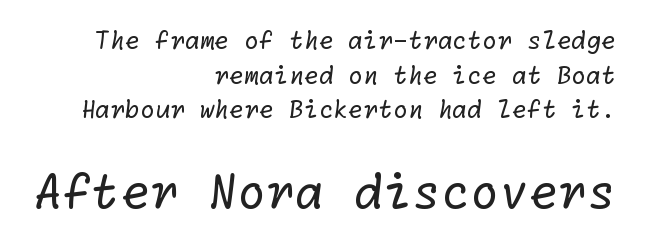
A sans-serif font was chosen for this passage. Is there much room between lines? A standard amount, neither cramped nor airy. The paragraph has a hard right edge and a soft left edge. Between these two stacked blocks, the lower one wins on size. Decoration check: the copy has no underline.
